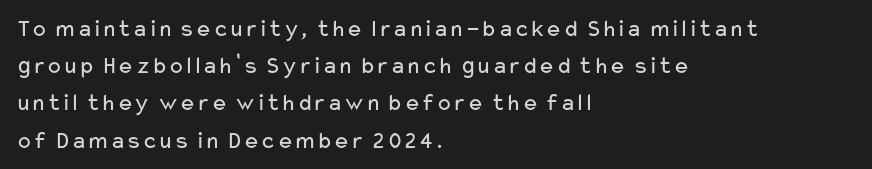
{"italic": "no", "bold": "no", "underline": "no", "align": "left", "line_spacing": "normal", "line_spacing_ratio": 1.49, "letter_spacing": "normal", "letter_spacing_em": 0.0, "glyph_px": 25}
